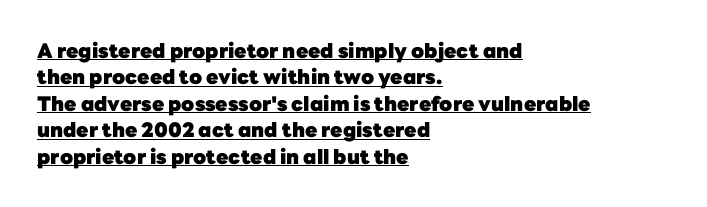
The image shows 20 px bold type, upright; set left-aligned, normal line spacing (1.32x), normal letter spacing, underlined.
